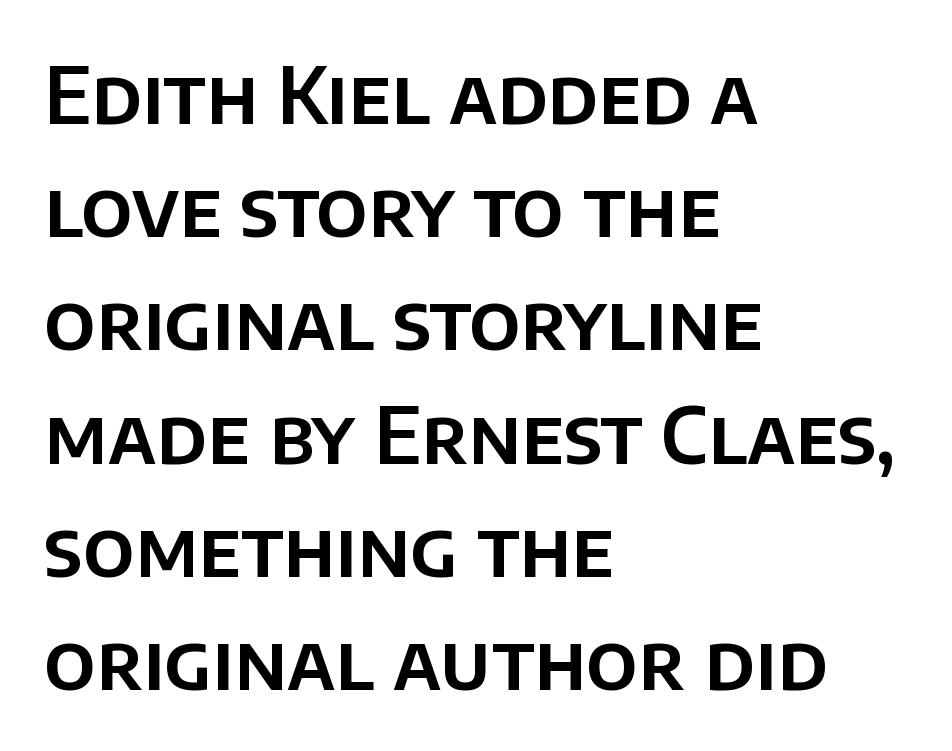
{"serif": "no", "italic": "no", "width": "normal", "stroke_contrast": "low", "x_height": "large", "monospaced": "no", "underline": "no", "align": "left", "line_spacing": "normal", "line_spacing_ratio": 1.47, "letter_spacing": "normal", "letter_spacing_em": 0.0, "glyph_px": 77}
